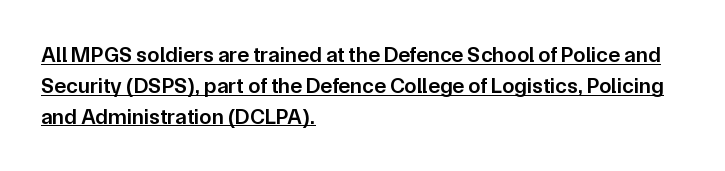
Q: Is the text bold? A: Semi-bold.
Q: Is the text italic (slanted)? A: No, it is upright.
Q: Is the text underlined? A: Yes.
Q: How is the paragraph aligned? A: Left-aligned.
Q: Is the spacing between letters normal or unusually wide? A: Normal.
Q: Is the spacing between lines tight, normal or loose? A: Normal.
